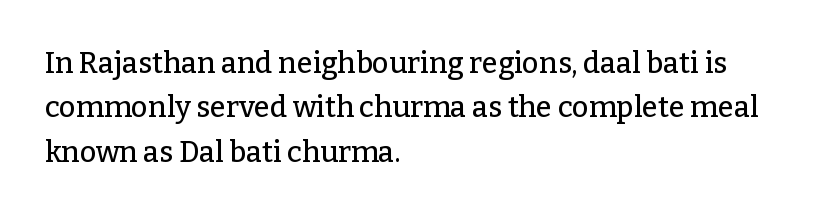
Q: Is the text italic (slanted)? A: No, it is upright.
Q: Is the typeface a serif or a sans-serif typeface? A: Serif.
Q: Is the text underlined? A: No.
Q: How is the paragraph aligned? A: Left-aligned.
Q: Is the spacing between letters normal or unusually wide? A: Normal.
Q: Is the spacing between lines tight, normal or loose? A: Normal.
Q: Width (condensed, normal, or wide)? A: Normal.
Q: Stroke contrast? A: Low.
Q: x-height? A: Medium.
Q: Monospaced? A: No.
